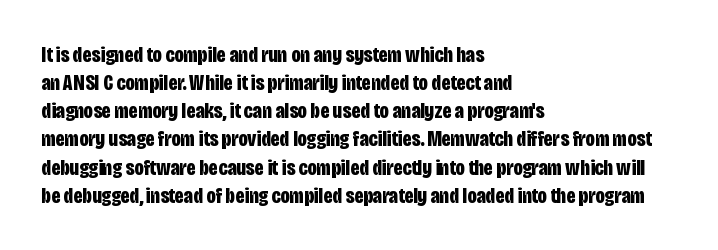
The image shows 22 px bold type, upright; set left-aligned, normal line spacing (1.28x), normal letter spacing, not underlined.
